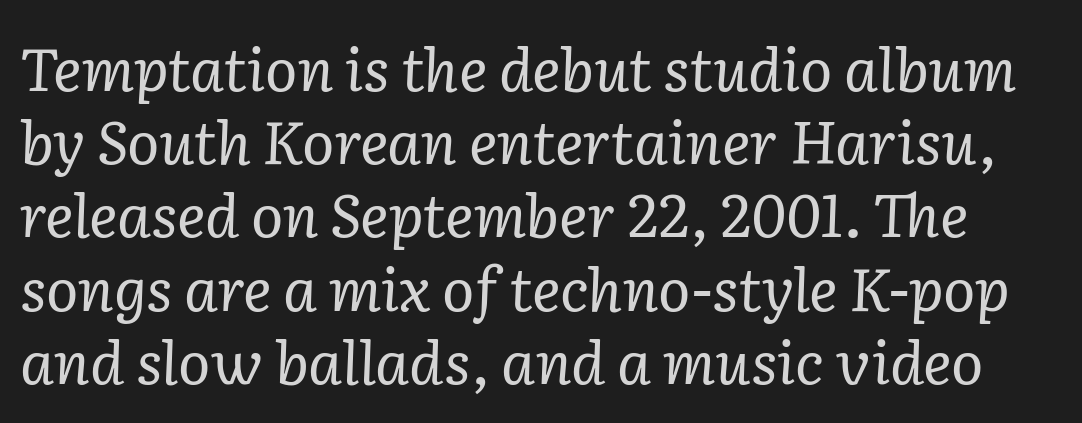
Spacing between characters is what you'd get straight out of the box. Unbolded letterforms with no extra heft. The passage shown is typed in a proportional face where columns would drift. The text was rendered using a seriffed face with decorative stroke endings. Rule under the text: the space is simply empty. Quick note: italic.
